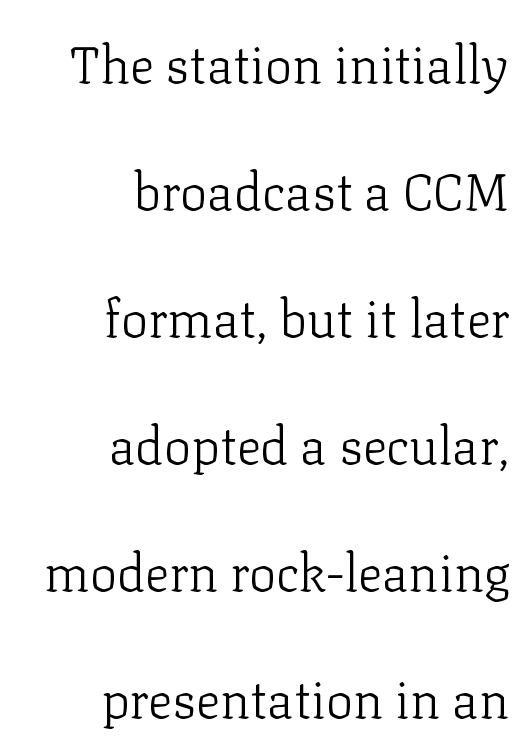
{"serif": "yes", "italic": "no", "bold": "no", "weight": "light", "width": "normal", "stroke_contrast": "low", "x_height": "medium", "monospaced": "no", "underline": "no", "align": "right", "line_spacing": "loose", "line_spacing_ratio": 2.49, "letter_spacing": "normal", "letter_spacing_em": 0.0, "glyph_px": 51}
